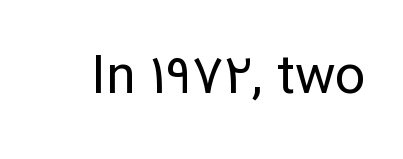
The image shows 54 px regular-weight sans-serif type, upright; set normal letter spacing, not underlined; low stroke contrast and a medium x-height.
